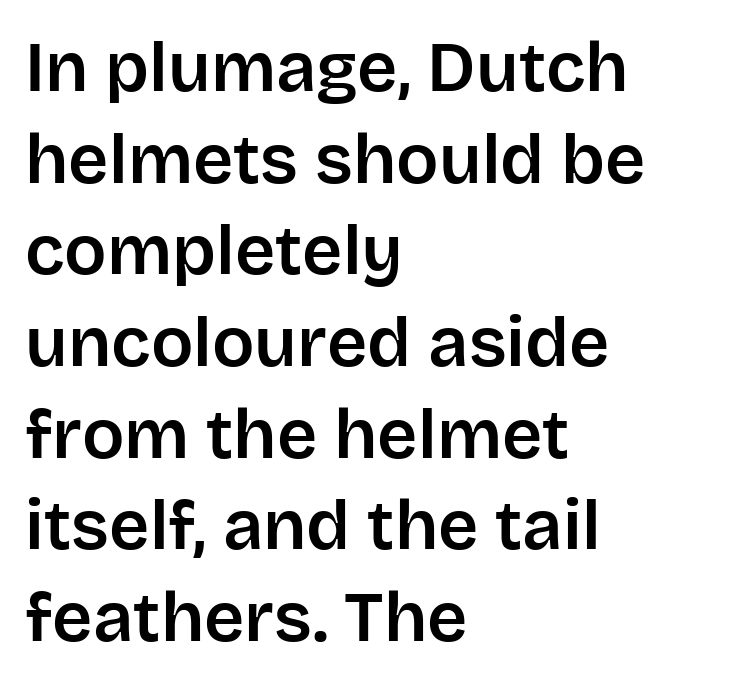
Q: Is the text italic (slanted)? A: No, it is upright.
Q: Is the typeface a serif or a sans-serif typeface? A: Sans-serif.
Q: Is the text underlined? A: No.
Q: How is the paragraph aligned? A: Left-aligned.
Q: Is the spacing between letters normal or unusually wide? A: Normal.
Q: Is the spacing between lines tight, normal or loose? A: Normal.
Q: Width (condensed, normal, or wide)? A: Normal.
Q: Stroke contrast? A: Low.
Q: x-height? A: Large.
Q: Monospaced? A: No.
